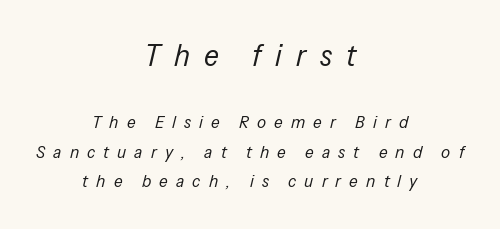
Q: Is the text bold? A: No.
Q: Is the text italic (slanted)? A: Yes, it leans right by about 13 degrees.
Q: Is the text underlined? A: No.
Q: How is the paragraph aligned? A: Centered.
Q: Is the spacing between letters normal or unusually wide? A: Unusually wide.
Q: Is the spacing between lines tight, normal or loose? A: Normal.
Q: Which block of text is set in a larger size, the first (top) or the second (bottom)? A: The first (top) one.
Q: Width (condensed, normal, or wide)? A: Condensed.
Q: Stroke contrast? A: Low.
Q: x-height? A: Medium.
Q: Monospaced? A: No.
